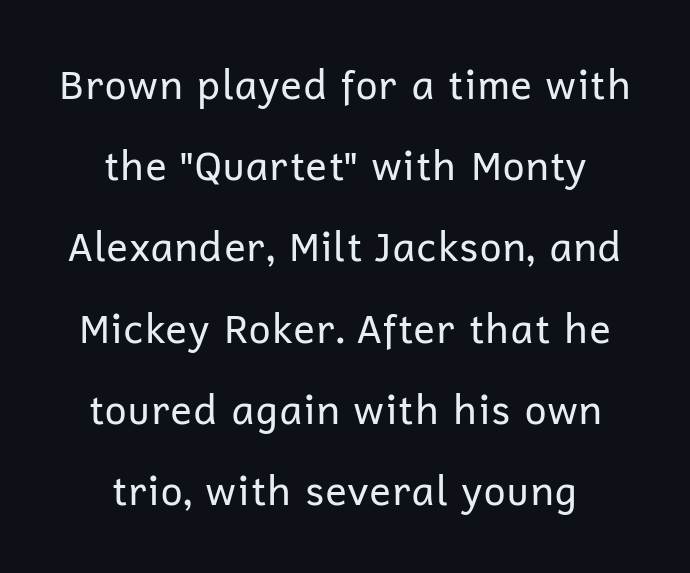
The image shows 40 px regular-weight sans-serif type, upright; set centered, loose line spacing (2.03x), normal letter spacing, not underlined; low stroke contrast and a medium x-height.
